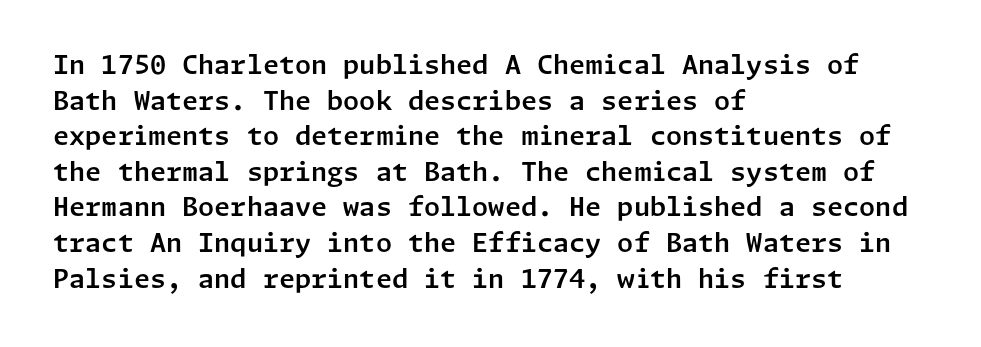
{"italic": "no", "underline": "no", "align": "left", "line_spacing": "normal", "line_spacing_ratio": 1.37, "letter_spacing": "normal", "letter_spacing_em": 0.0, "glyph_px": 26}
